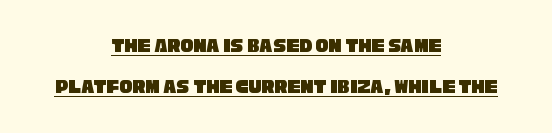
The image shows 21 px text type; set centered, loose line spacing (1.95x), normal letter spacing, underlined.
